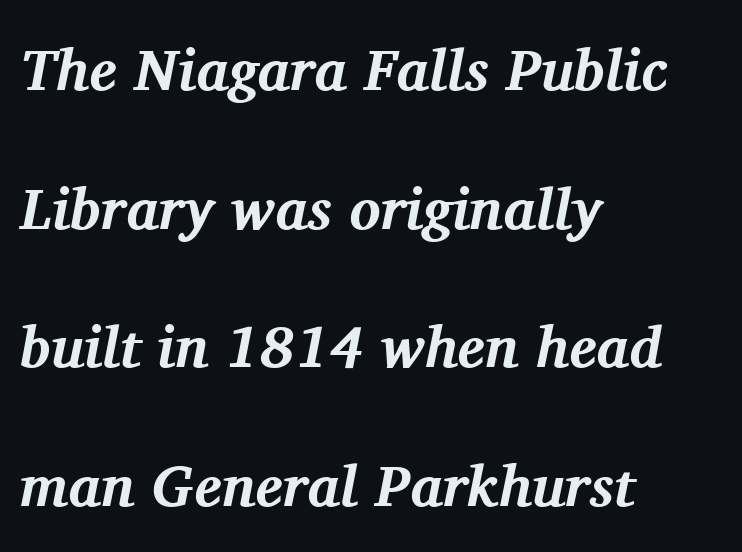
Q: Is the text bold? A: Yes.
Q: Is the text italic (slanted)? A: Yes, it leans right by about 11 degrees.
Q: Is the typeface a serif or a sans-serif typeface? A: Serif.
Q: Is the text underlined? A: No.
Q: How is the paragraph aligned? A: Left-aligned.
Q: Is the spacing between letters normal or unusually wide? A: Normal.
Q: Is the spacing between lines tight, normal or loose? A: Loose.
Q: Width (condensed, normal, or wide)? A: Normal.
Q: Stroke contrast? A: Medium.
Q: x-height? A: Medium.
Q: Monospaced? A: No.
